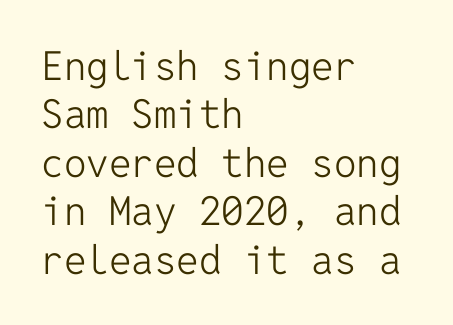
{"serif": "no", "italic": "no", "bold": "no", "weight": "light", "width": "normal", "stroke_contrast": "low", "x_height": "medium", "monospaced": "yes", "underline": "no", "align": "left", "line_spacing_ratio": 1.21, "letter_spacing": "normal", "letter_spacing_em": 0.0, "glyph_px": 40}
